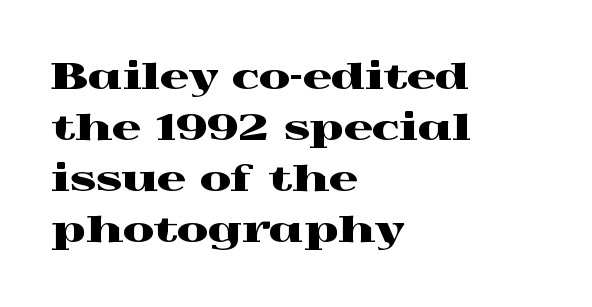
Q: Is the text italic (slanted)? A: No, it is upright.
Q: Is the typeface a serif or a sans-serif typeface? A: Serif.
Q: Is the text underlined? A: No.
Q: How is the paragraph aligned? A: Left-aligned.
Q: Is the spacing between letters normal or unusually wide? A: Normal.
Q: Is the spacing between lines tight, normal or loose? A: Normal.
Q: Width (condensed, normal, or wide)? A: Wide.
Q: x-height? A: Medium.
Q: Monospaced? A: No.
